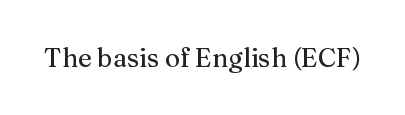
{"italic": "no", "underline": "no", "letter_spacing": "normal", "letter_spacing_em": 0.0, "glyph_px": 26}
